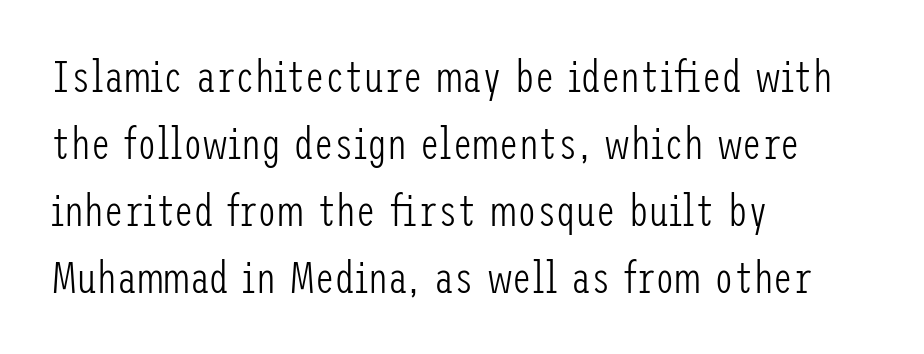
The image shows 44 px light, condensed sans-serif type, upright; set left-aligned, normal line spacing (1.52x), normal letter spacing, not underlined; low stroke contrast and a medium x-height.
